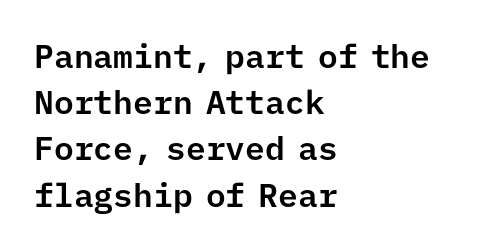
Q: Is the text italic (slanted)? A: No, it is upright.
Q: Is the typeface a serif or a sans-serif typeface? A: Sans-serif.
Q: Is the text underlined? A: No.
Q: How is the paragraph aligned? A: Left-aligned.
Q: Is the spacing between letters normal or unusually wide? A: Normal.
Q: Is the spacing between lines tight, normal or loose? A: Normal.
Q: Width (condensed, normal, or wide)? A: Normal.
Q: Stroke contrast? A: Low.
Q: x-height? A: Medium.
Q: Monospaced? A: Yes.
